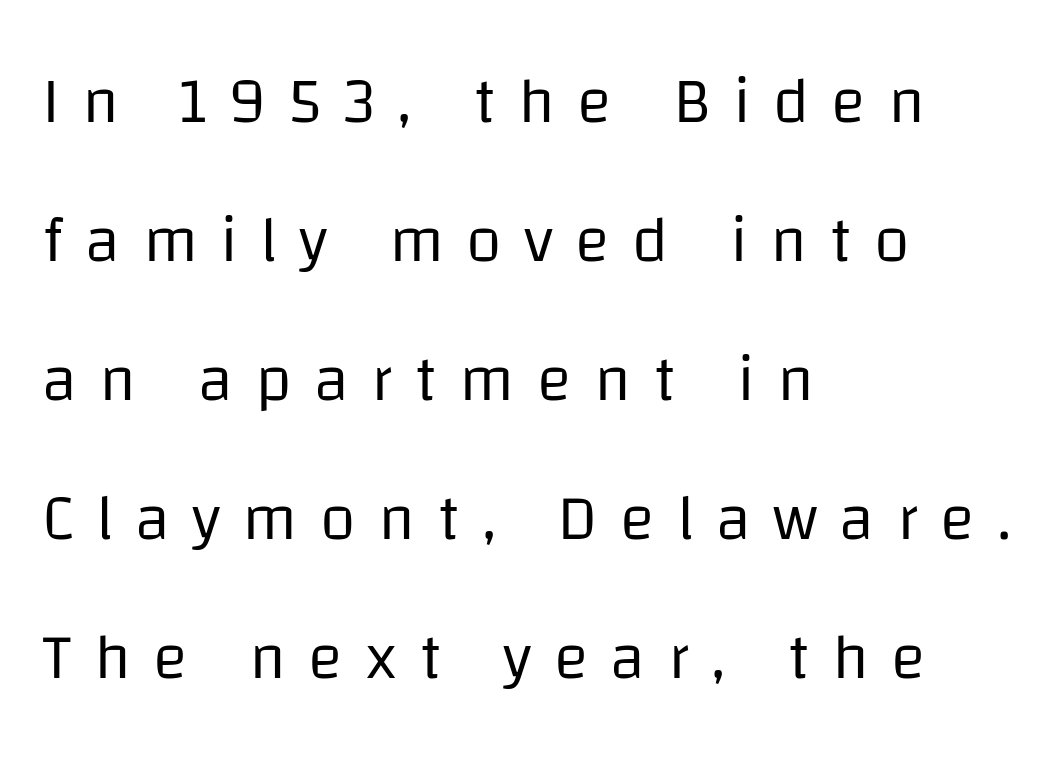
{"serif": "no", "italic": "no", "bold": "no", "weight": "regular", "width": "normal", "stroke_contrast": "low", "x_height": "large", "monospaced": "no", "underline": "no", "align": "left", "line_spacing": "loose", "line_spacing_ratio": 2.14, "letter_spacing": "wide", "letter_spacing_em": 0.34, "glyph_px": 65}
